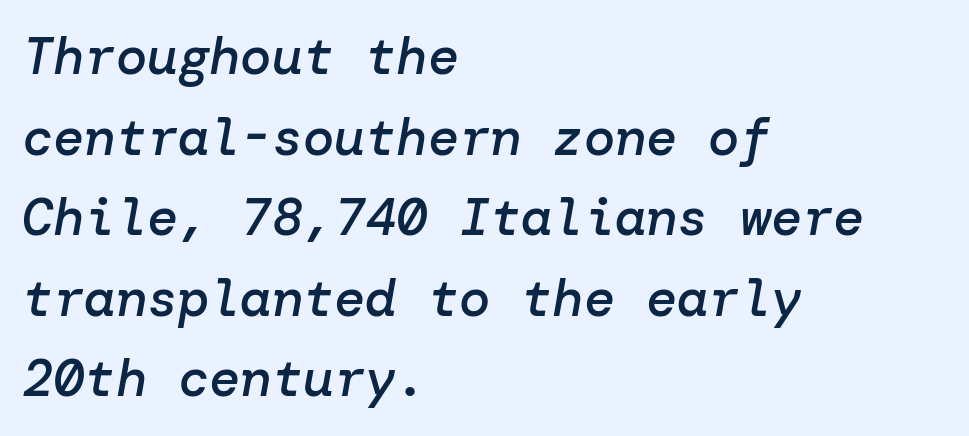
Nothing unusual about the tracking: characters are spaced as the font intends. Characters are canted at an angle relative to the baseline's perpendicular. Vertically, the passage feels balanced, rows spaced as you'd expect. No word sits above an underline.
